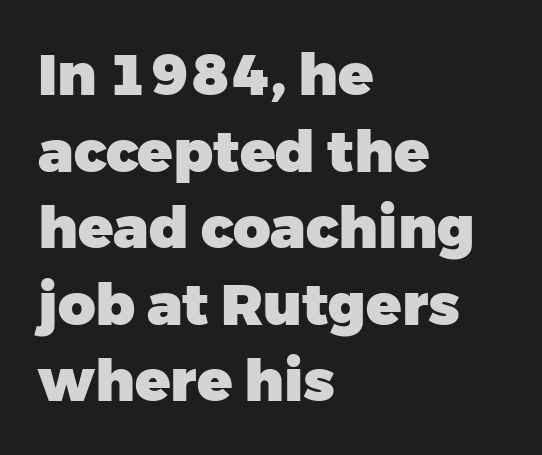
The image shows 58 px heavy sans-serif type, upright; set left-aligned, normal line spacing (1.32x), normal letter spacing, not underlined; low stroke contrast and a medium x-height.
